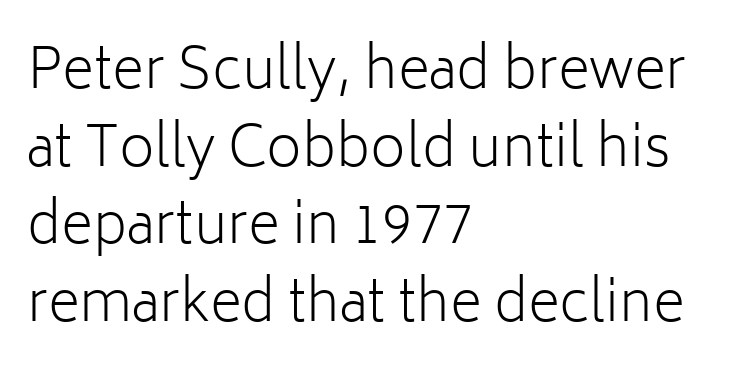
The image shows 55 px light sans-serif type, upright; set left-aligned, normal line spacing (1.41x), normal letter spacing, not underlined; low stroke contrast and a medium x-height.
